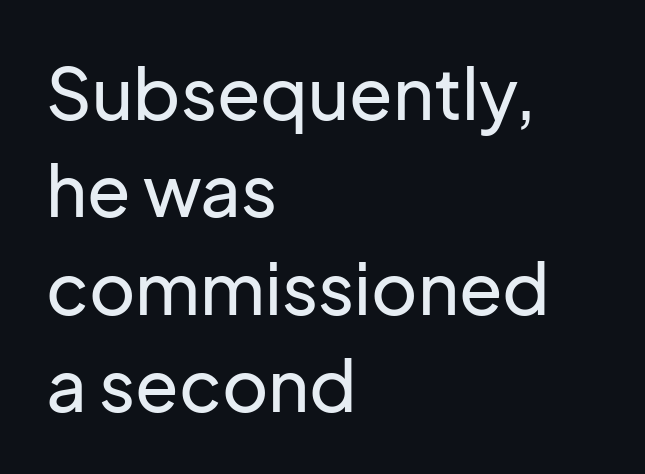
The foot of each line stays bare and open. Stroke terminals: plain, sans-serif. This sample uses an upright cut, with every glyph sitting square on the baseline. The gaps between neighbouring characters are ordinary and unremarkable. Character widths vary here, with narrow letters taking less room than wide ones. If you drew a ruler down the left edge, every line would touch it.
